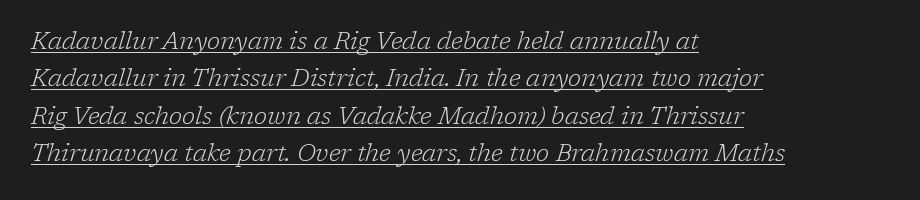
Does the lettering tilt? It does — this is italic. One-word summary of the alignment: left. Quick note: interline space is typical. Caption: lettering with a line underneath.
